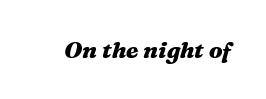
Q: Is the text bold? A: Yes.
Q: Is the text italic (slanted)? A: Yes, it leans right by about 16 degrees.
Q: Is the text underlined? A: No.
Q: Is the spacing between letters normal or unusually wide? A: Normal.
